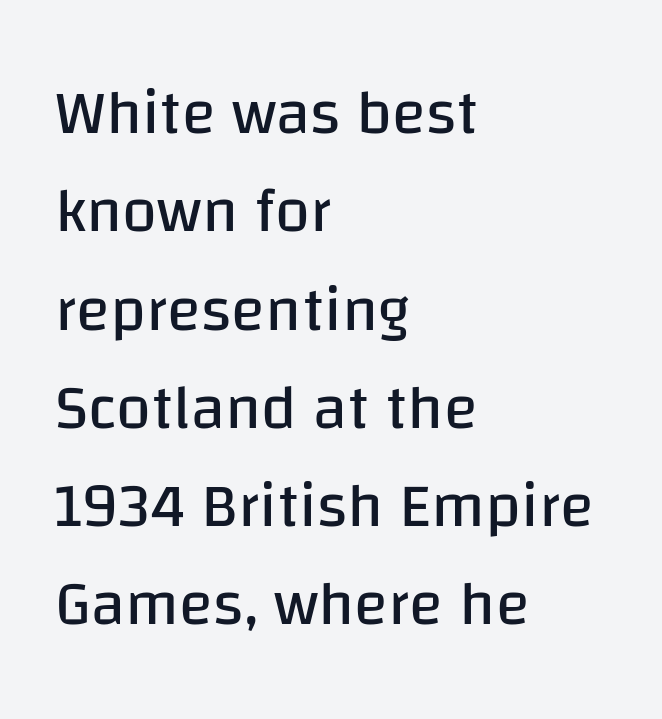
{"serif": "no", "italic": "no", "bold": "no", "weight": "regular", "width": "normal", "stroke_contrast": "low", "x_height": "large", "monospaced": "no", "underline": "no", "align": "left", "line_spacing": "normal", "line_spacing_ratio": 1.56, "letter_spacing": "normal", "letter_spacing_em": 0.0, "glyph_px": 63}
